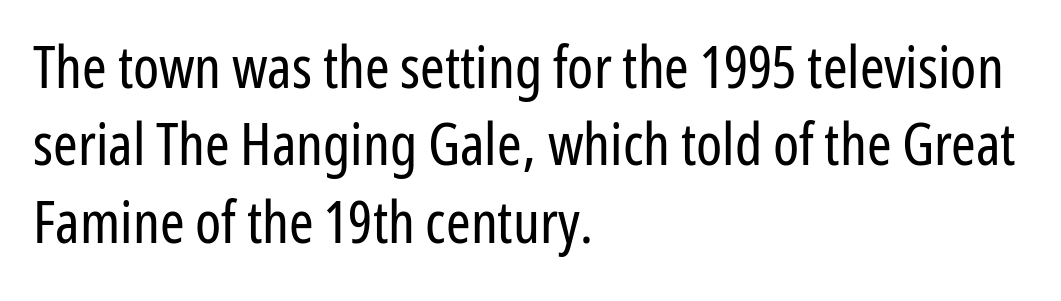
{"serif": "no", "italic": "no", "bold": "no", "weight": "regular", "width": "condensed", "stroke_contrast": "low", "x_height": "medium", "monospaced": "no", "underline": "no", "align": "left", "line_spacing": "normal", "line_spacing_ratio": 1.31, "letter_spacing": "normal", "letter_spacing_em": 0.0, "glyph_px": 59}
